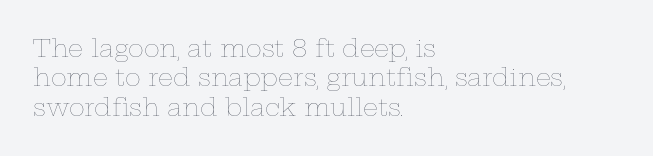
The image shows 24 px text type, upright; set left-aligned, line spacing 1.22x, normal letter spacing, not underlined.
